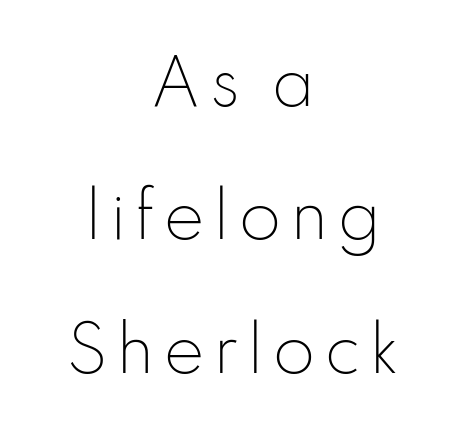
{"serif": "no", "italic": "no", "bold": "no", "weight": "light", "width": "normal", "stroke_contrast": "low", "x_height": "small", "monospaced": "no", "underline": "no", "align": "center", "line_spacing": "loose", "line_spacing_ratio": 2.15, "glyph_px": 62}
